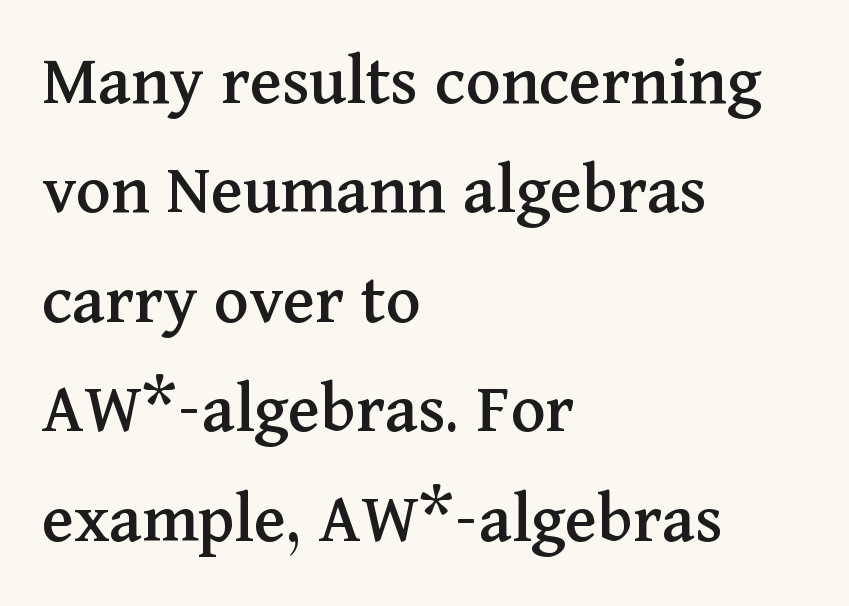
{"serif": "yes", "italic": "no", "width": "normal", "stroke_contrast": "medium", "x_height": "medium", "monospaced": "no", "underline": "no", "align": "left", "line_spacing": "normal", "line_spacing_ratio": 1.5, "letter_spacing": "normal", "letter_spacing_em": 0.0, "glyph_px": 73}
